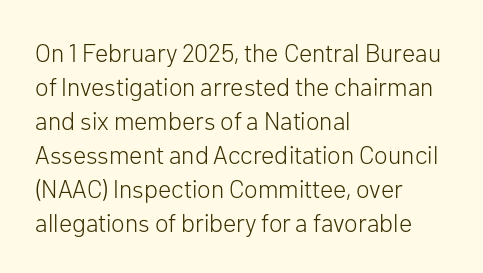
A normal amount of white space separates one row of letters from the next. Honestly, the letter spacing is just normal — you wouldn't notice it. The font's upright variant was chosen for this text. Is this a heavy cut? Hardly; it is regular or lighter. Caption: multi-line text, flush left, ragged right.
